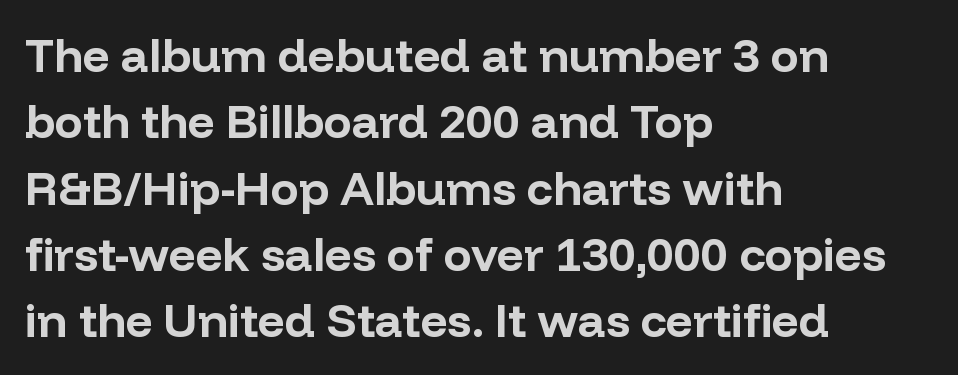
{"serif": "no", "italic": "no", "bold": "yes", "weight": "bold", "width": "normal", "stroke_contrast": "low", "x_height": "medium", "monospaced": "no", "underline": "no", "align": "left", "line_spacing": "normal", "line_spacing_ratio": 1.41, "letter_spacing": "normal", "letter_spacing_em": 0.0, "glyph_px": 47}
